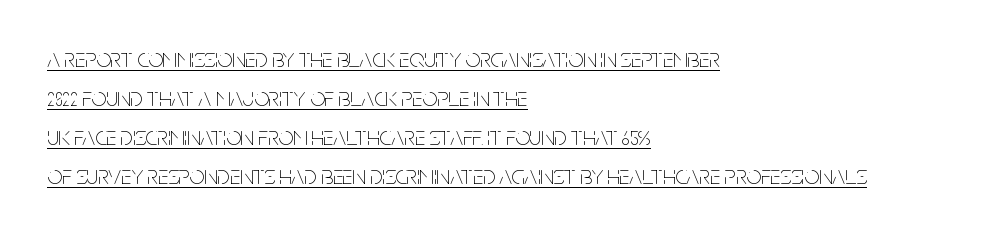
The image shows 26 px text type, upright; set left-aligned, normal line spacing (1.5x), normal letter spacing, underlined.
